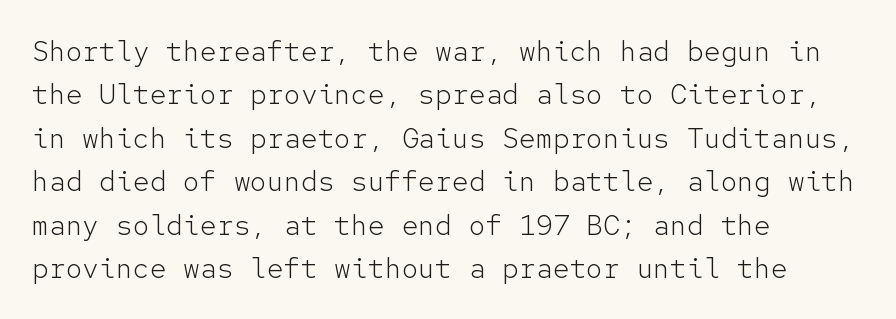
Q: Is the text bold? A: No.
Q: Is the text italic (slanted)? A: No, it is upright.
Q: Is the typeface a serif or a sans-serif typeface? A: Sans-serif.
Q: Is the text underlined? A: No.
Q: How is the paragraph aligned? A: Left-aligned.
Q: Is the spacing between letters normal or unusually wide? A: Normal.
Q: Is the spacing between lines tight, normal or loose? A: Normal.
Q: Width (condensed, normal, or wide)? A: Normal.
Q: Stroke contrast? A: Low.
Q: x-height? A: Medium.
Q: Monospaced? A: Yes.
